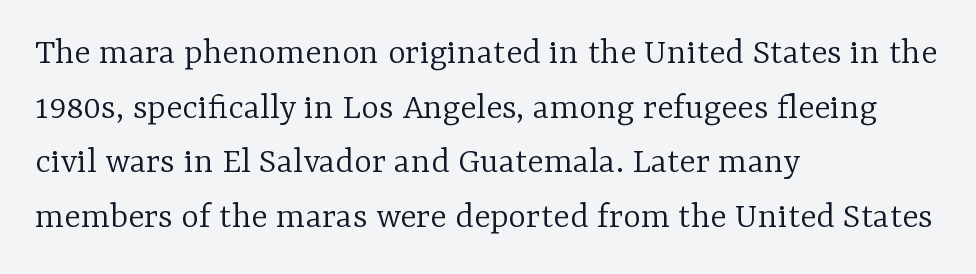
In terms of letterspacing, this is plain default setting. Visually the block forms a straight wall on the left and a jagged coastline on the right. Do the letters lean? They stand straight. The passage shown is typed in a proportional face where columns would drift. Any mark beneath the type? The region is blank.
